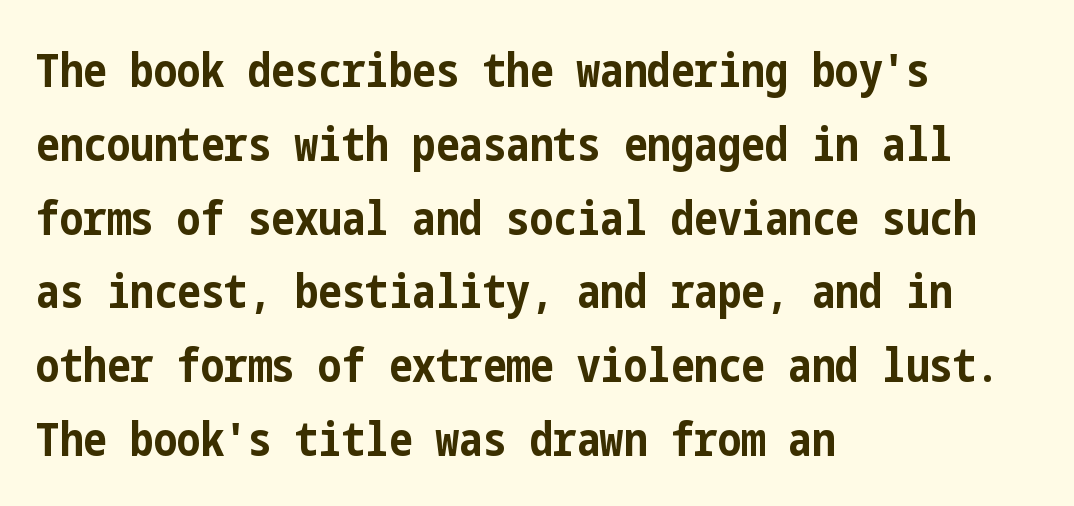
The image shows 47 px bold, condensed sans-serif type, upright; set left-aligned, normal line spacing (1.57x), normal letter spacing, not underlined; low stroke contrast and a medium x-height.
